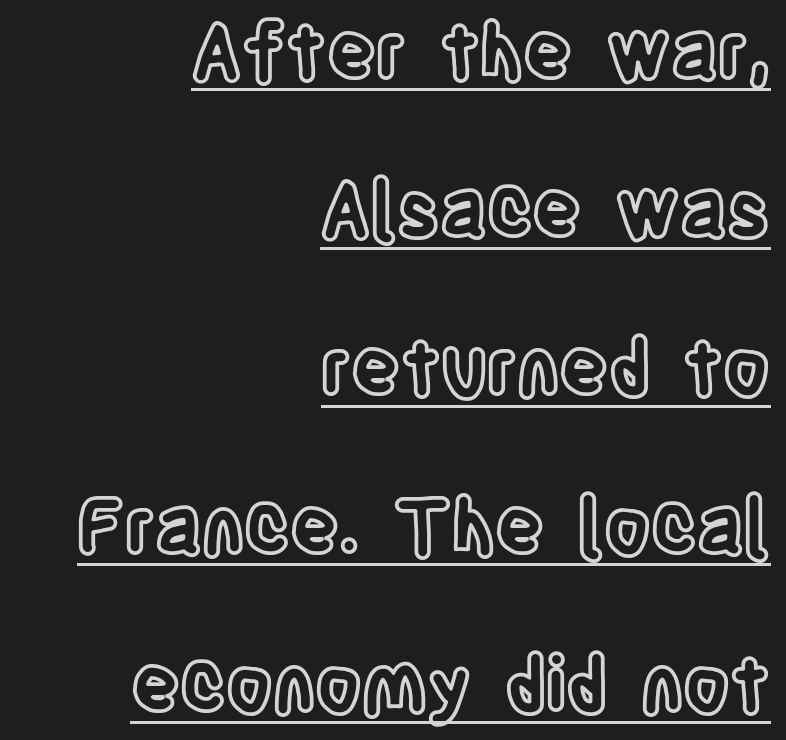
Q: Is the text italic (slanted)? A: No, it is upright.
Q: Is the text underlined? A: Yes.
Q: How is the paragraph aligned? A: Right-aligned.
Q: Is the spacing between letters normal or unusually wide? A: Normal.
Q: Is the spacing between lines tight, normal or loose? A: Loose.
Q: Width (condensed, normal, or wide)? A: Condensed.
Q: x-height? A: Large.
Q: Monospaced? A: No.
